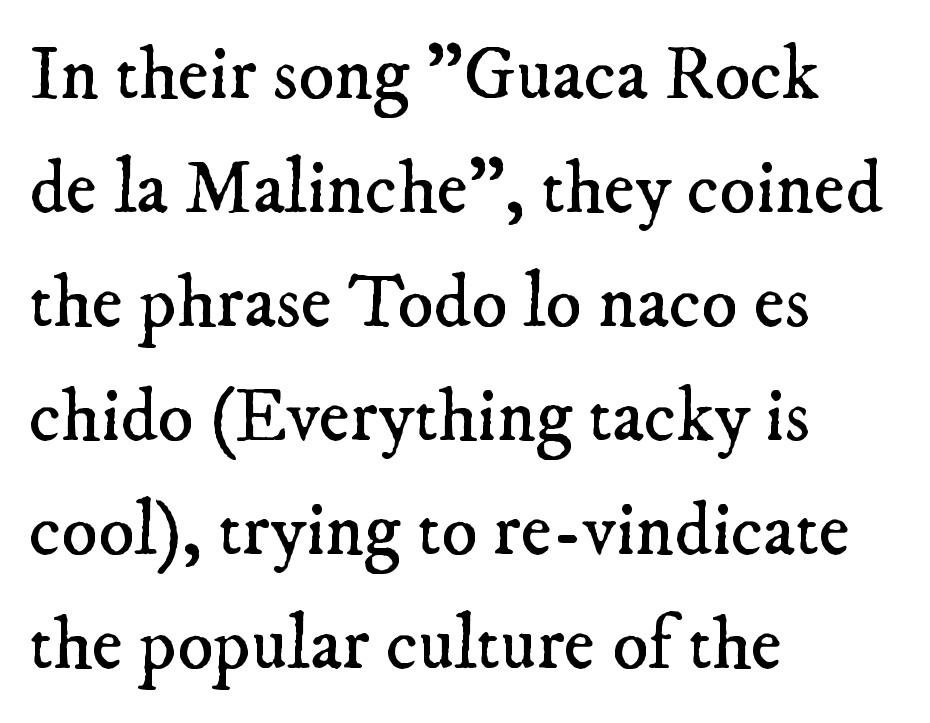
The image shows 75 px regular-weight serif type; set left-aligned, normal line spacing (1.52x), normal letter spacing, not underlined; low stroke contrast and a small x-height.
